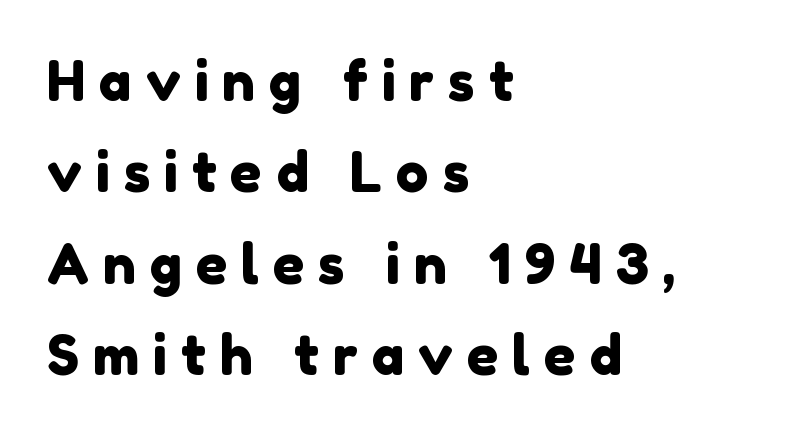
{"serif": "no", "width": "normal", "stroke_contrast": "low", "x_height": "medium", "monospaced": "no", "underline": "no", "align": "left", "line_spacing": "normal", "line_spacing_ratio": 1.66, "letter_spacing": "wide", "letter_spacing_em": 0.25, "glyph_px": 55}
